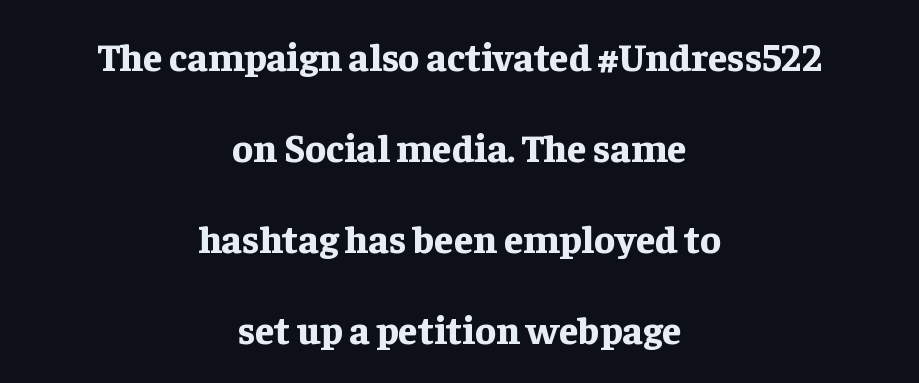
Q: Is the text bold? A: Yes.
Q: Is the text italic (slanted)? A: No, it is upright.
Q: Is the typeface a serif or a sans-serif typeface? A: Serif.
Q: Is the text underlined? A: No.
Q: How is the paragraph aligned? A: Centered.
Q: Is the spacing between letters normal or unusually wide? A: Normal.
Q: Is the spacing between lines tight, normal or loose? A: Loose.
Q: Width (condensed, normal, or wide)? A: Normal.
Q: Stroke contrast? A: Low.
Q: x-height? A: Medium.
Q: Monospaced? A: No.
